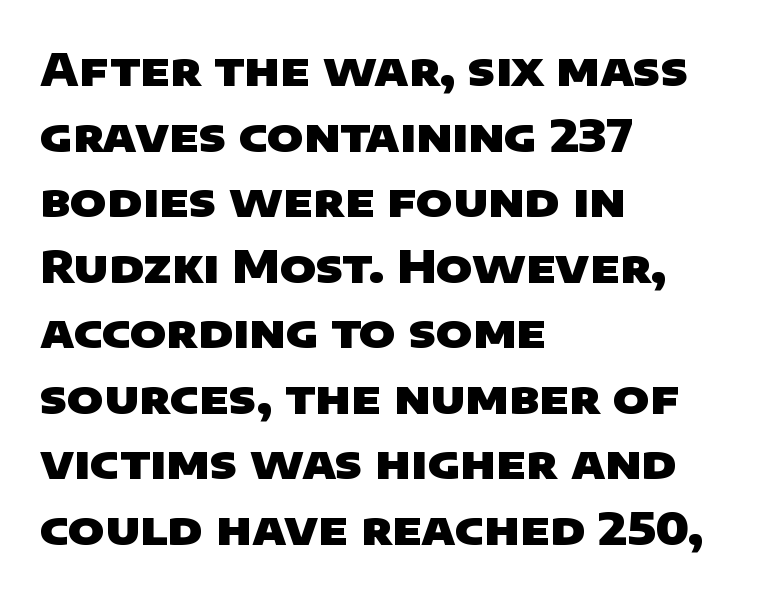
The image shows 44 px heavy, wide sans-serif type; set left-aligned, normal line spacing (1.49x), normal letter spacing, not underlined; low stroke contrast and a large x-height.
